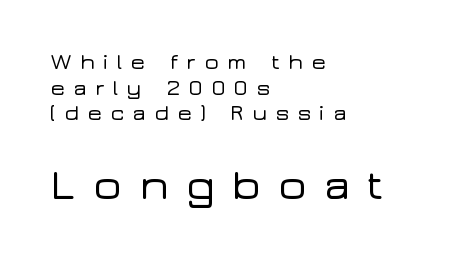
Every character sits straight up, as roman type does. The type is letterspaced generously, with wide tracking. Font category for this specimen: sans-serif. Two sizes are in play, and the larger belongs to the second block. All the whitespace from short lines collects on the right.
